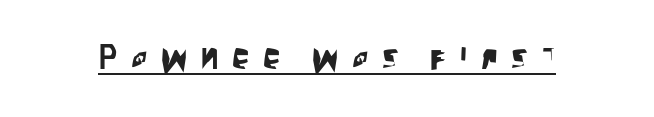
Q: Is the text italic (slanted)? A: No, it is upright.
Q: Is the typeface a serif or a sans-serif typeface? A: Sans-serif.
Q: Is the text underlined? A: Yes.
Q: Is the spacing between letters normal or unusually wide? A: Unusually wide.
Q: Width (condensed, normal, or wide)? A: Condensed.
Q: Stroke contrast? A: Low.
Q: x-height? A: Large.
Q: Monospaced? A: No.
